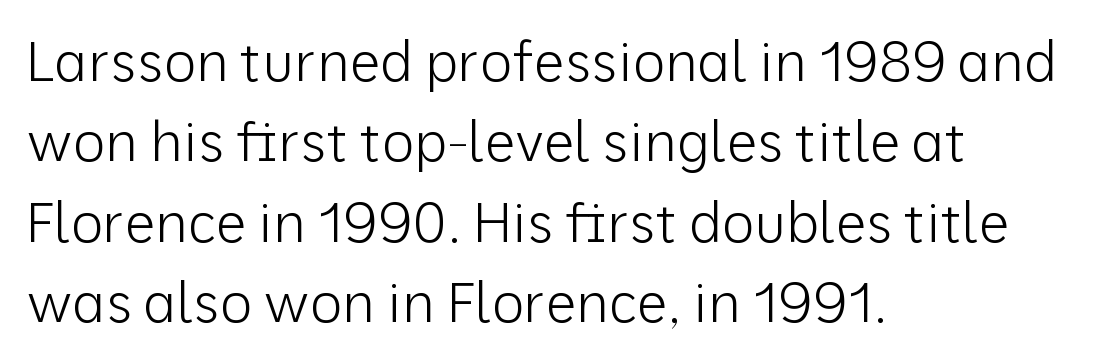
Q: Is the text bold? A: No.
Q: Is the text italic (slanted)? A: No, it is upright.
Q: Is the typeface a serif or a sans-serif typeface? A: Sans-serif.
Q: Is the text underlined? A: No.
Q: How is the paragraph aligned? A: Left-aligned.
Q: Is the spacing between letters normal or unusually wide? A: Normal.
Q: Is the spacing between lines tight, normal or loose? A: Normal.
Q: Width (condensed, normal, or wide)? A: Normal.
Q: Stroke contrast? A: Low.
Q: x-height? A: Medium.
Q: Monospaced? A: No.
